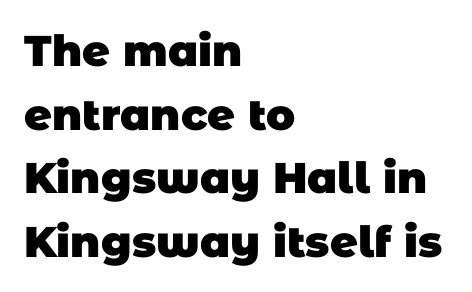
The image shows 43 px heavy sans-serif type; set left-aligned, normal line spacing (1.48x), normal letter spacing, not underlined; low stroke contrast and a large x-height.
